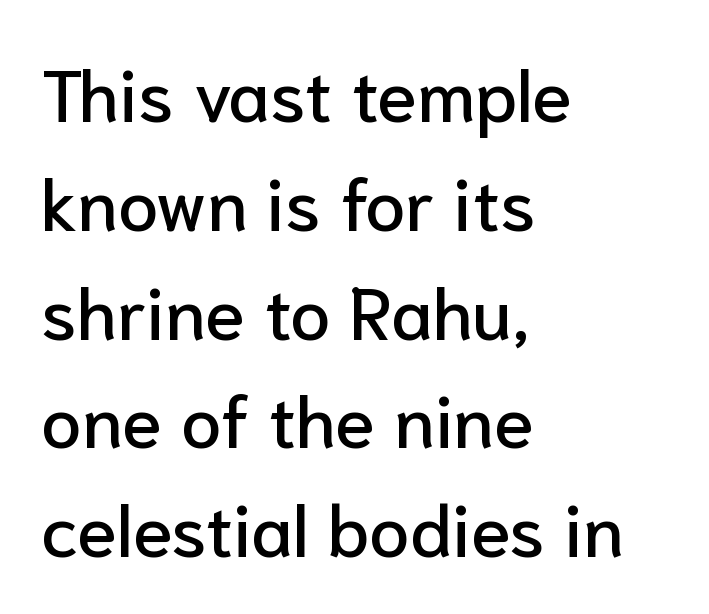
{"serif": "no", "italic": "no", "width": "normal", "stroke_contrast": "low", "x_height": "medium", "monospaced": "no", "underline": "no", "align": "left", "line_spacing": "normal", "line_spacing_ratio": 1.49, "letter_spacing": "normal", "letter_spacing_em": 0.0, "glyph_px": 73}
